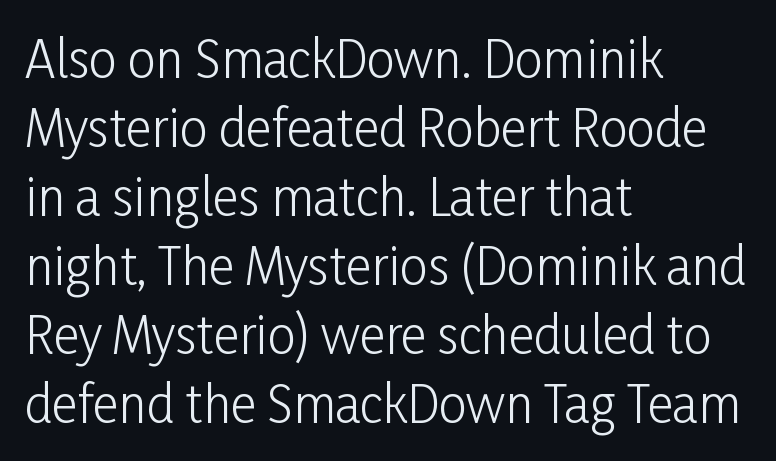
Bare-footed words on every line. Is there much room between lines? A standard amount, neither cramped nor airy. Does the copy run flush right? No — it runs flush left. Unlike a traditional serif, this face leaves its strokes unadorned. The passage shown is typed in a proportional face where columns would drift. Posture: vertical.
